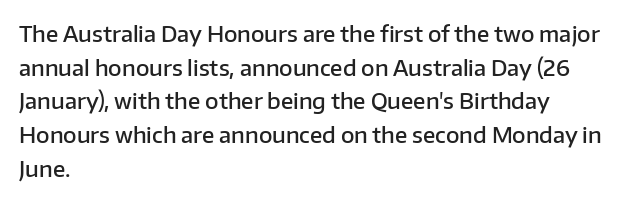
Q: Is the text bold? A: Semi-bold.
Q: Is the text italic (slanted)? A: No, it is upright.
Q: Is the text underlined? A: No.
Q: How is the paragraph aligned? A: Left-aligned.
Q: Is the spacing between letters normal or unusually wide? A: Normal.
Q: Is the spacing between lines tight, normal or loose? A: Normal.
